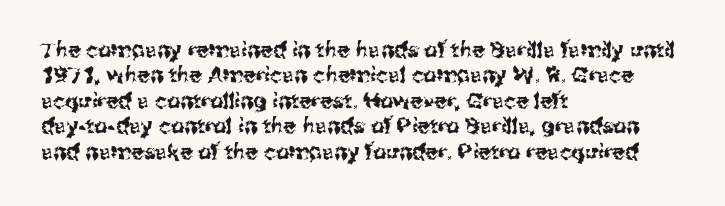
{"italic": "no", "underline": "no", "align": "left", "line_spacing_ratio": 1.21, "letter_spacing": "normal", "letter_spacing_em": 0.0, "glyph_px": 21}
